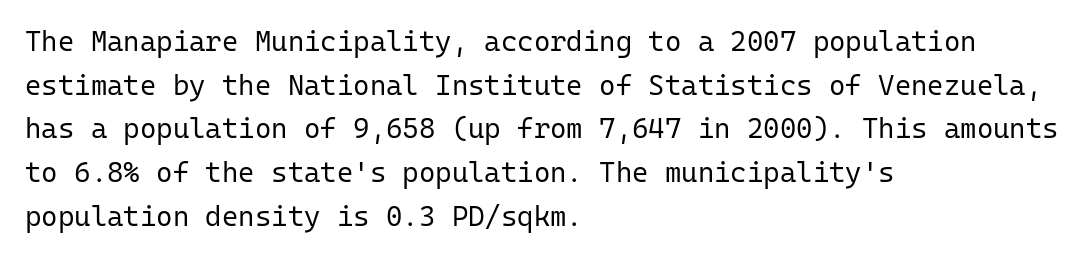
{"serif": "no", "italic": "no", "bold": "no", "weight": "regular", "width": "normal", "stroke_contrast": "low", "x_height": "medium", "monospaced": "yes", "underline": "no", "align": "left", "line_spacing": "normal", "line_spacing_ratio": 1.56, "letter_spacing": "normal", "letter_spacing_em": 0.0, "glyph_px": 28}
